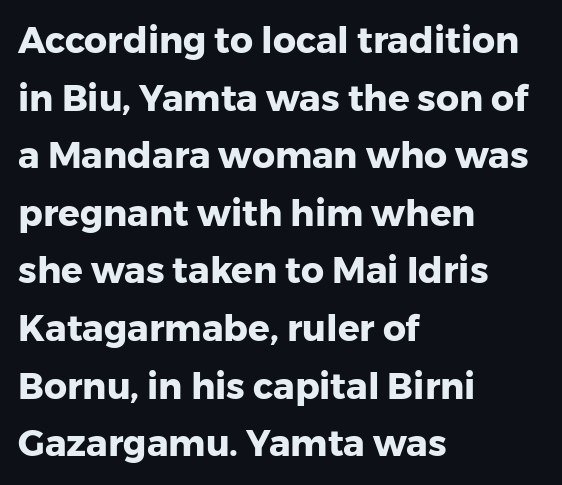
Q: Is the text bold? A: Yes.
Q: Is the text italic (slanted)? A: No, it is upright.
Q: Is the typeface a serif or a sans-serif typeface? A: Sans-serif.
Q: Is the text underlined? A: No.
Q: How is the paragraph aligned? A: Left-aligned.
Q: Is the spacing between letters normal or unusually wide? A: Normal.
Q: Is the spacing between lines tight, normal or loose? A: Normal.
Q: Width (condensed, normal, or wide)? A: Normal.
Q: Stroke contrast? A: Low.
Q: x-height? A: Medium.
Q: Monospaced? A: No.
